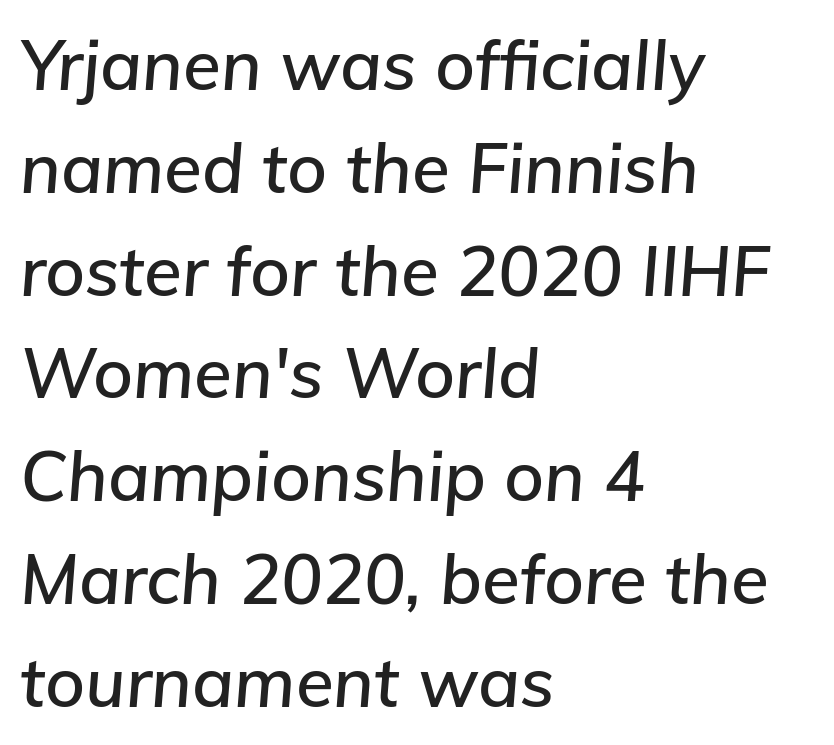
{"italic": "yes", "lean": "right", "slant_degrees": 5, "width": "normal", "stroke_contrast": "low", "x_height": "medium", "monospaced": "no", "underline": "no", "align": "left", "line_spacing": "normal", "line_spacing_ratio": 1.49, "letter_spacing": "normal", "letter_spacing_em": 0.0, "glyph_px": 69}
